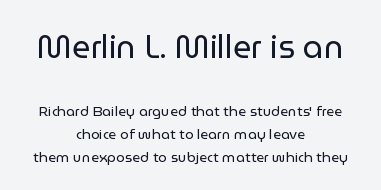
Q: Is the text bold? A: No.
Q: Is the text italic (slanted)? A: No, it is upright.
Q: Is the typeface a serif or a sans-serif typeface? A: Sans-serif.
Q: Is the text underlined? A: No.
Q: How is the paragraph aligned? A: Centered.
Q: Is the spacing between letters normal or unusually wide? A: Normal.
Q: Is the spacing between lines tight, normal or loose? A: Normal.
Q: Which block of text is set in a larger size, the first (top) or the second (bottom)? A: The first (top) one.
Q: Width (condensed, normal, or wide)? A: Normal.
Q: Stroke contrast? A: Low.
Q: x-height? A: Medium.
Q: Monospaced? A: No.
